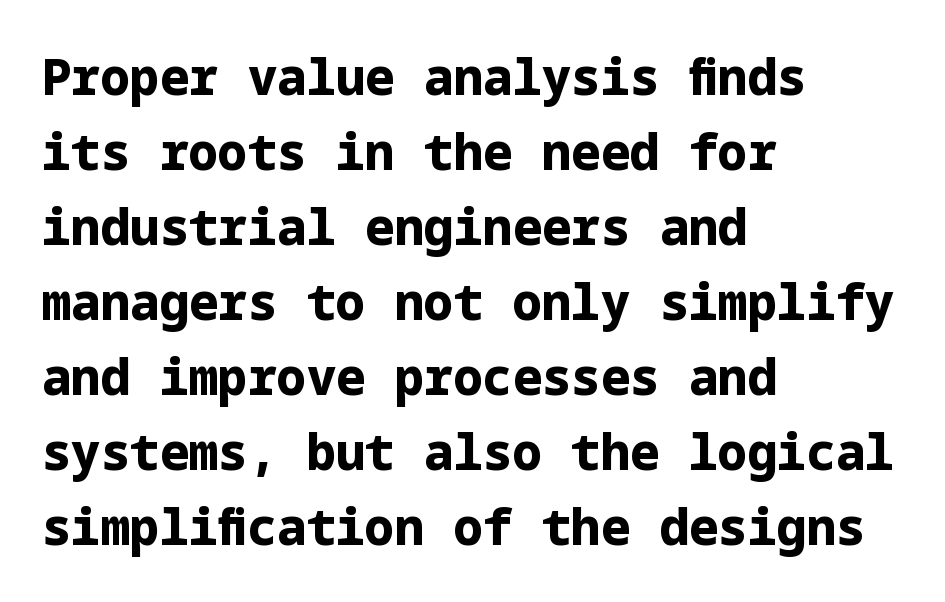
Q: Is the text bold? A: Yes.
Q: Is the text italic (slanted)? A: No, it is upright.
Q: Is the typeface a serif or a sans-serif typeface? A: Sans-serif.
Q: Is the text underlined? A: No.
Q: How is the paragraph aligned? A: Left-aligned.
Q: Is the spacing between letters normal or unusually wide? A: Normal.
Q: Is the spacing between lines tight, normal or loose? A: Normal.
Q: Width (condensed, normal, or wide)? A: Normal.
Q: Stroke contrast? A: Low.
Q: x-height? A: Medium.
